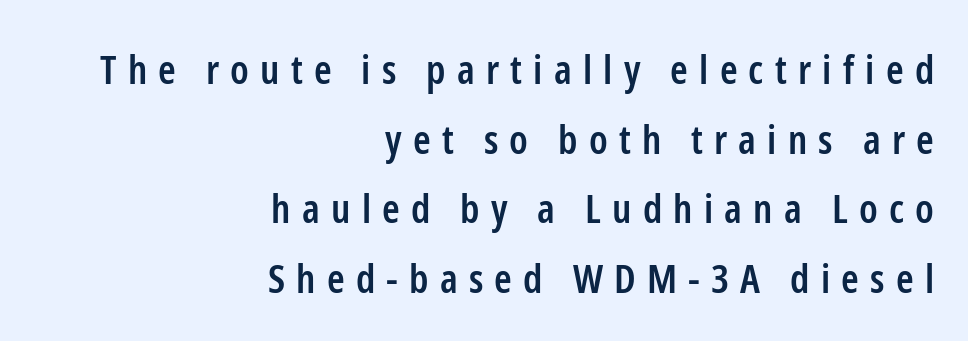
The image shows 40 px semibold, condensed sans-serif type, upright; set right-aligned, line spacing 1.74x, unusually wide letter spacing (+0.28 em), not underlined; low stroke contrast and a medium x-height.
